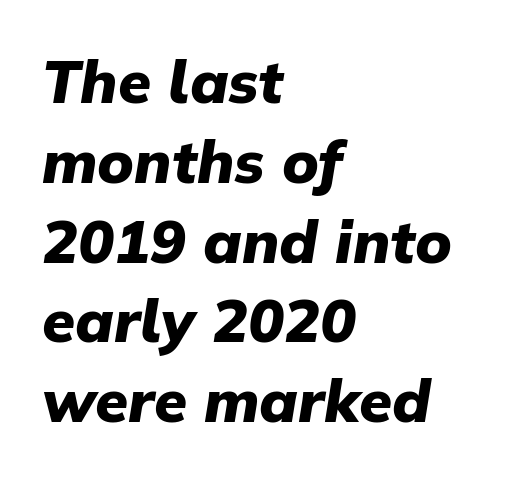
{"italic": "yes", "lean": "right", "slant_degrees": 9, "bold": "yes", "weight": "heavy", "width": "normal", "stroke_contrast": "low", "x_height": "medium", "monospaced": "no", "underline": "no", "align": "left", "line_spacing": "normal", "line_spacing_ratio": 1.33, "letter_spacing": "normal", "letter_spacing_em": 0.0, "glyph_px": 60}
